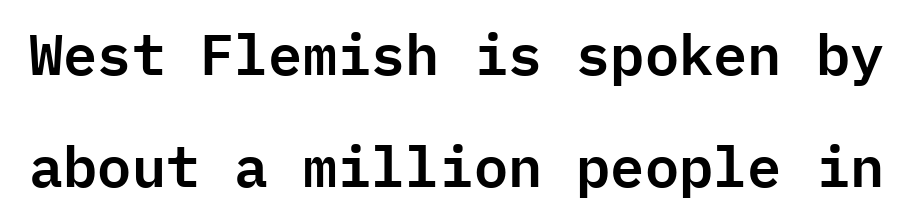
Q: Is the text italic (slanted)? A: No, it is upright.
Q: Is the typeface a serif or a sans-serif typeface? A: Sans-serif.
Q: Is the text underlined? A: No.
Q: Is the spacing between letters normal or unusually wide? A: Normal.
Q: Is the spacing between lines tight, normal or loose? A: Loose.
Q: Width (condensed, normal, or wide)? A: Normal.
Q: Stroke contrast? A: Low.
Q: x-height? A: Medium.
Q: Monospaced? A: Yes.
